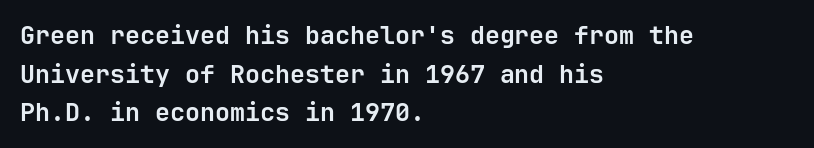
Lines of text with bare space underneath. Default kerning and tracking; the words read as compact shapes. Typeset ragged right — the left edge is the straight one. Regarding leading, the lines here are spaced in the standard way. Every stem runs plumb, perpendicular to the baseline.
